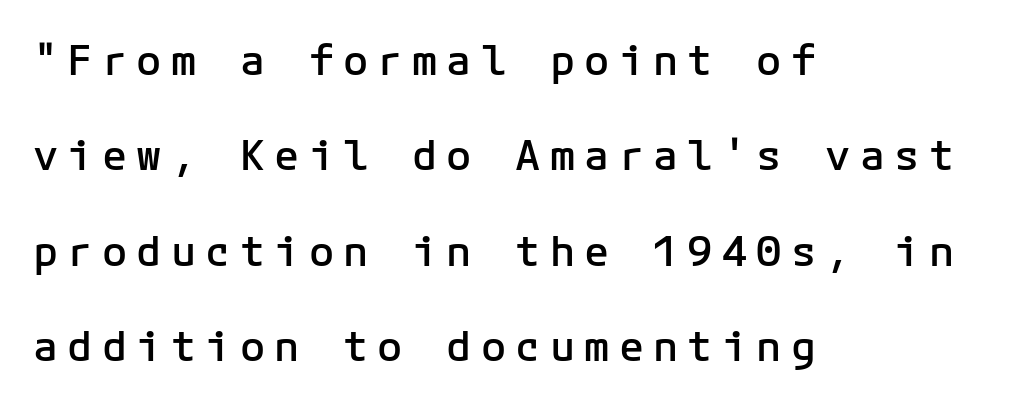
Q: Is the text bold? A: Semi-bold.
Q: Is the text italic (slanted)? A: No, it is upright.
Q: Is the typeface a serif or a sans-serif typeface? A: Sans-serif.
Q: Is the text underlined? A: No.
Q: How is the paragraph aligned? A: Left-aligned.
Q: Is the spacing between letters normal or unusually wide? A: Unusually wide.
Q: Is the spacing between lines tight, normal or loose? A: Loose.
Q: Width (condensed, normal, or wide)? A: Normal.
Q: Stroke contrast? A: Low.
Q: x-height? A: Medium.
